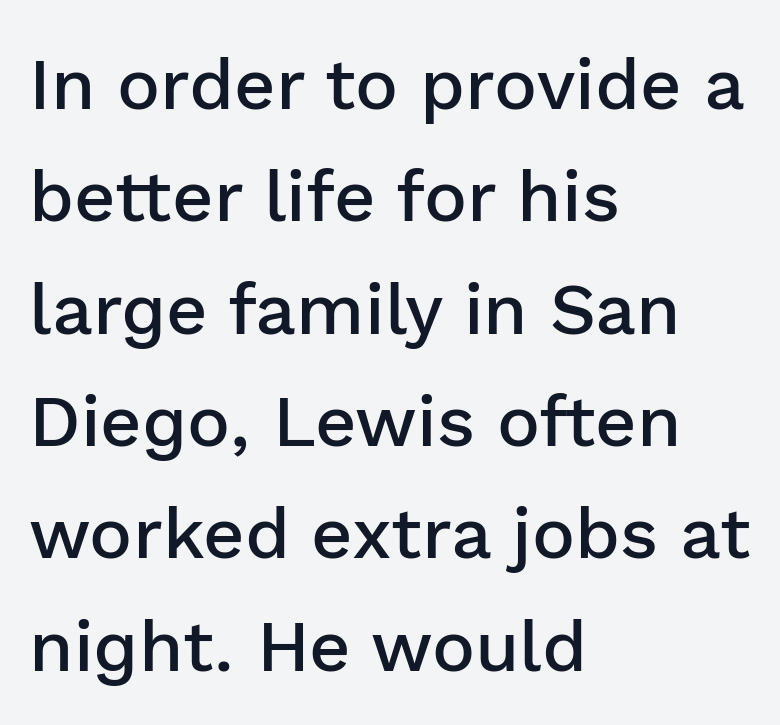
The image shows 72 px semibold sans-serif type, upright; set left-aligned, normal line spacing (1.56x), normal letter spacing, not underlined; low stroke contrast and a medium x-height.
